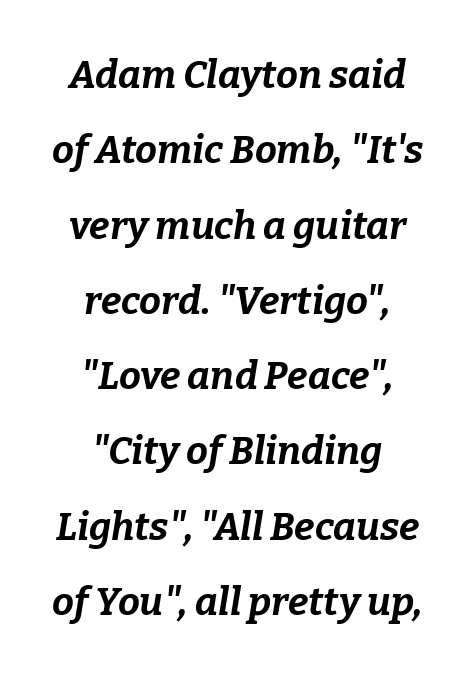
Q: Is the text bold? A: Yes.
Q: Is the text italic (slanted)? A: Yes, it leans right by about 9 degrees.
Q: Is the text underlined? A: No.
Q: How is the paragraph aligned? A: Centered.
Q: Is the spacing between letters normal or unusually wide? A: Normal.
Q: Is the spacing between lines tight, normal or loose? A: Loose.
Q: Width (condensed, normal, or wide)? A: Normal.
Q: Stroke contrast? A: Low.
Q: x-height? A: Medium.
Q: Monospaced? A: No.
